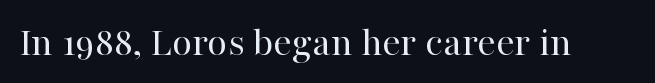
{"serif": "yes", "italic": "no", "bold": "no", "weight": "regular", "width": "normal", "stroke_contrast": "high", "x_height": "medium", "monospaced": "no", "underline": "no", "letter_spacing": "normal", "letter_spacing_em": 0.0, "glyph_px": 41}
